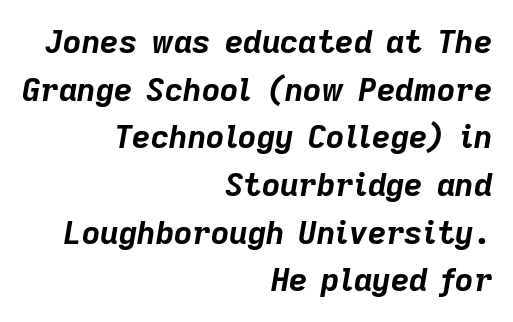
The image shows 32 px bold type, italic (leaning right); set right-aligned, normal line spacing (1.49x), normal letter spacing, not underlined; low stroke contrast and a medium x-height.
